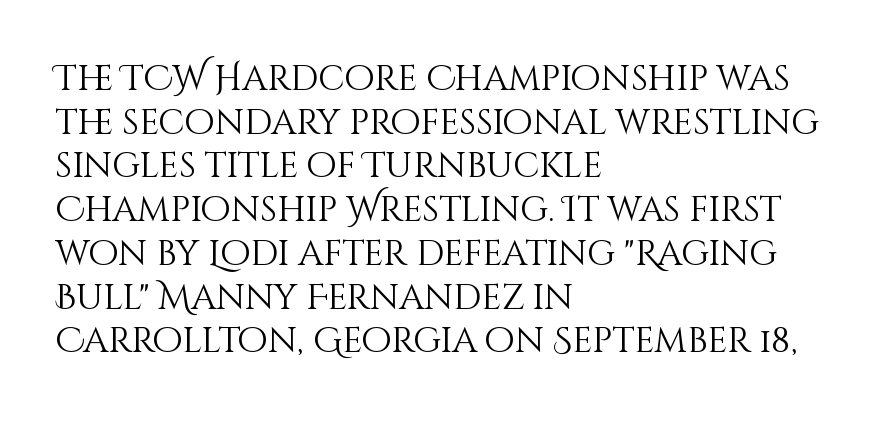
Here the designer chose a conventional face with non-uniform glyph widths. You can tell it's not italic because the verticals are truly vertical. The tracking reads as untouched default to a designer's eye. Horizontally, the lines are justified to the leading edge only. A typesetter would call this leading conventional body-copy spacing. The passage shown is not bold in any degree.
